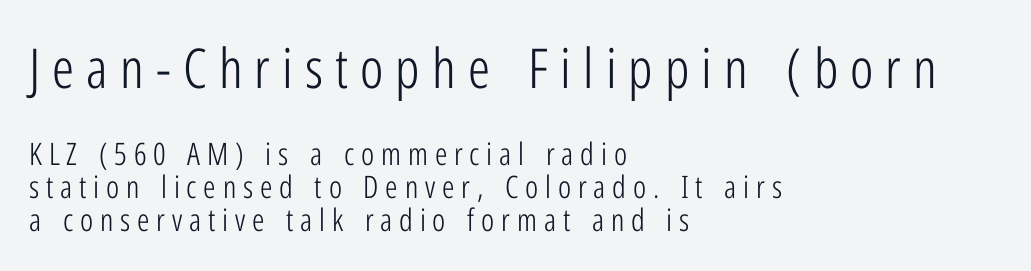
{"serif": "no", "italic": "no", "bold": "no", "weight": "light", "width": "condensed", "stroke_contrast": "low", "x_height": "medium", "monospaced": "no", "underline": "no", "align": "left", "line_spacing": "tight", "line_spacing_ratio": 1.06, "letter_spacing": "wide", "letter_spacing_em": 0.22, "larger_block": "first", "size_ratio": 1.77, "glyph_px": 55}
